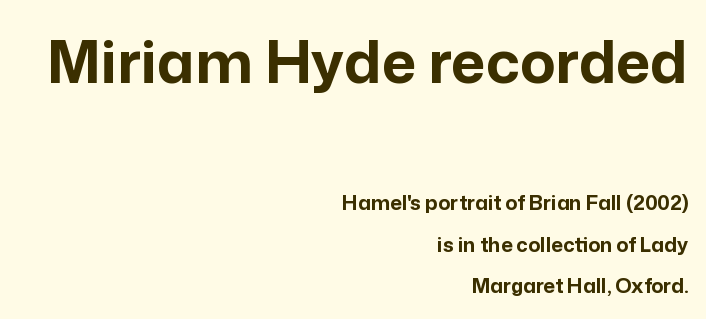
Q: Is the text bold? A: Yes.
Q: Is the text italic (slanted)? A: No, it is upright.
Q: Is the typeface a serif or a sans-serif typeface? A: Sans-serif.
Q: Is the text underlined? A: No.
Q: How is the paragraph aligned? A: Right-aligned.
Q: Is the spacing between letters normal or unusually wide? A: Normal.
Q: Is the spacing between lines tight, normal or loose? A: Loose.
Q: Which block of text is set in a larger size, the first (top) or the second (bottom)? A: The first (top) one.
Q: Width (condensed, normal, or wide)? A: Normal.
Q: Stroke contrast? A: Low.
Q: x-height? A: Medium.
Q: Monospaced? A: No.
